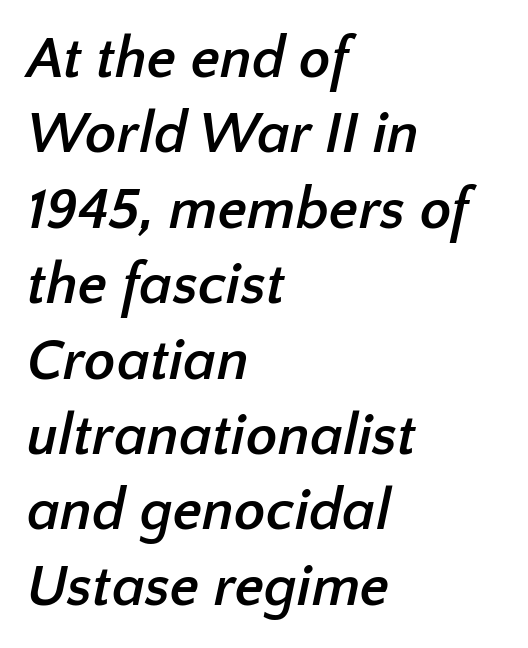
Q: Is the text bold? A: Yes.
Q: Is the typeface a serif or a sans-serif typeface? A: Sans-serif.
Q: Is the text underlined? A: No.
Q: How is the paragraph aligned? A: Left-aligned.
Q: Is the spacing between letters normal or unusually wide? A: Normal.
Q: Is the spacing between lines tight, normal or loose? A: Normal.
Q: Width (condensed, normal, or wide)? A: Normal.
Q: Stroke contrast? A: Low.
Q: x-height? A: Medium.
Q: Monospaced? A: No.
